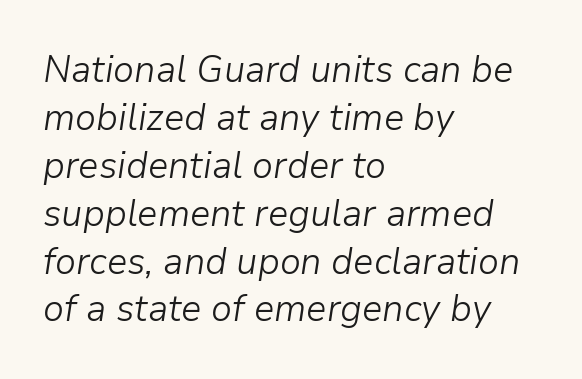
Q: Is the text bold? A: No.
Q: Is the text italic (slanted)? A: Yes, it leans right by about 9 degrees.
Q: Is the text underlined? A: No.
Q: How is the paragraph aligned? A: Left-aligned.
Q: Is the spacing between letters normal or unusually wide? A: Normal.
Q: Is the spacing between lines tight, normal or loose? A: Normal.
Q: Width (condensed, normal, or wide)? A: Normal.
Q: Stroke contrast? A: Low.
Q: x-height? A: Medium.
Q: Monospaced? A: No.
